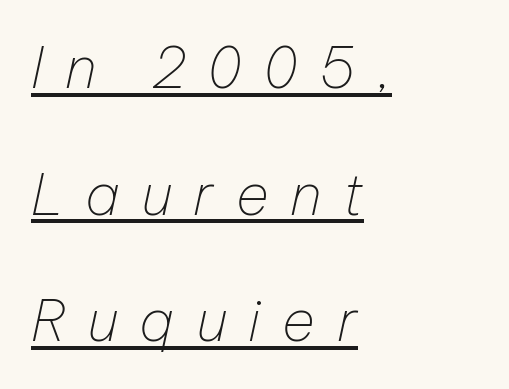
The image shows 57 px thin type, italic (leaning right); set left-aligned, loose line spacing (2.22x), unusually wide letter spacing (+0.38 em), underlined; low stroke contrast and a medium x-height.
